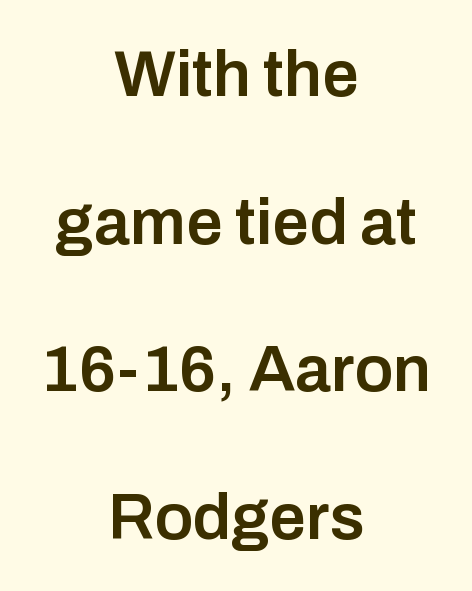
The image shows 65 px semibold sans-serif type, upright; set centered, loose line spacing (2.27x), normal letter spacing, not underlined; low stroke contrast and a medium x-height.
